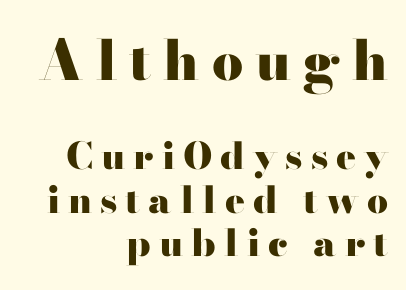
Size hierarchy here favors the leading block over the trailing one. Visually the block forms a straight wall on the right and a jagged coastline on the left. Is this a fixed-width face? No — the glyphs have proportional, varying widths. This rendering features lettering with no underline.
